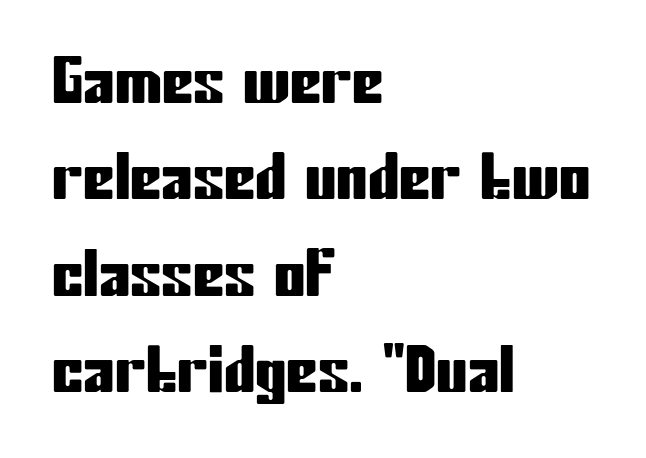
The image shows 63 px condensed sans-serif type, upright; set left-aligned, normal line spacing (1.53x), normal letter spacing, not underlined; low stroke contrast and a medium x-height.
